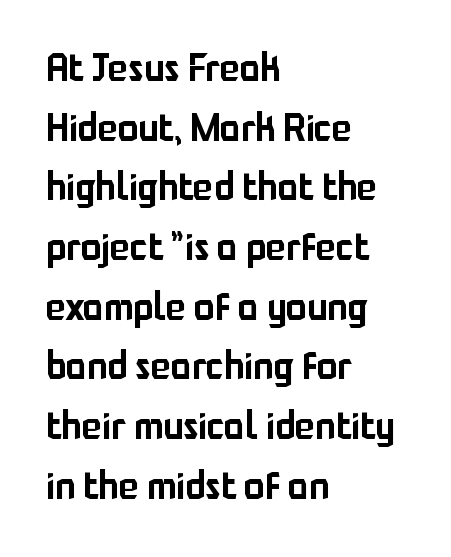
Q: Is the text italic (slanted)? A: No, it is upright.
Q: Is the typeface a serif or a sans-serif typeface? A: Sans-serif.
Q: Is the text underlined? A: No.
Q: How is the paragraph aligned? A: Left-aligned.
Q: Is the spacing between letters normal or unusually wide? A: Normal.
Q: Is the spacing between lines tight, normal or loose? A: Normal.
Q: Width (condensed, normal, or wide)? A: Normal.
Q: Stroke contrast? A: Low.
Q: x-height? A: Medium.
Q: Monospaced? A: No.
